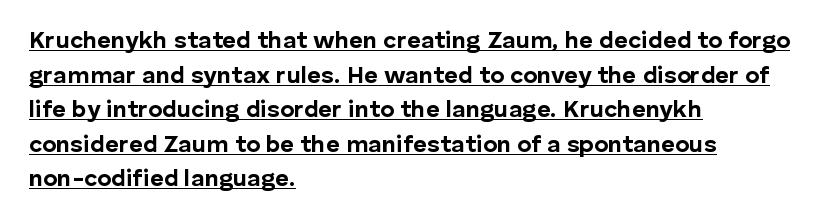
Q: Is the text bold? A: Yes.
Q: Is the text italic (slanted)? A: No, it is upright.
Q: Is the text underlined? A: Yes.
Q: How is the paragraph aligned? A: Left-aligned.
Q: Is the spacing between letters normal or unusually wide? A: Normal.
Q: Is the spacing between lines tight, normal or loose? A: Normal.
